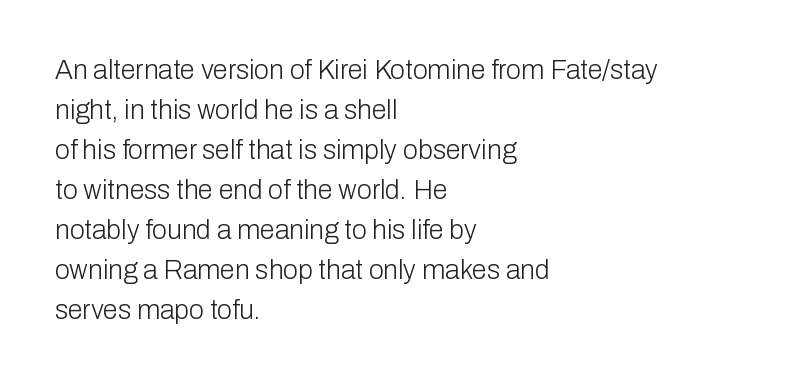
Italic: no, the glyphs are upright roman. Observe the ordinary spacing: letters are neighbours, not strangers. Line spacing here is normal. The zone under the glyphs is completely vacant. These lines stack with their left ends in a neat column.
